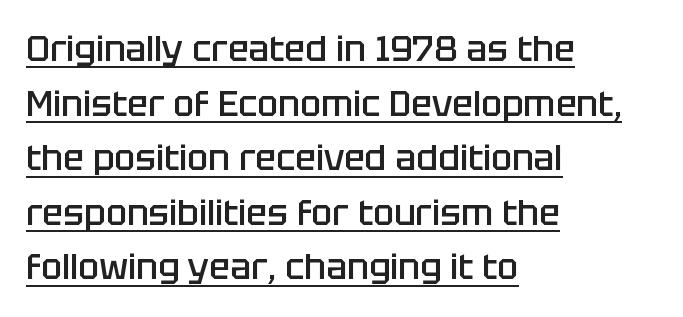
The image shows 35 px semibold sans-serif type, upright; set left-aligned, normal line spacing (1.56x), normal letter spacing, underlined; low stroke contrast and a large x-height.
